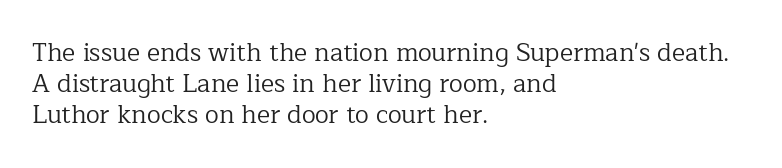
{"italic": "no", "bold": "no", "underline": "no", "align": "left", "line_spacing_ratio": 1.24, "letter_spacing": "normal", "letter_spacing_em": 0.0, "glyph_px": 25}
